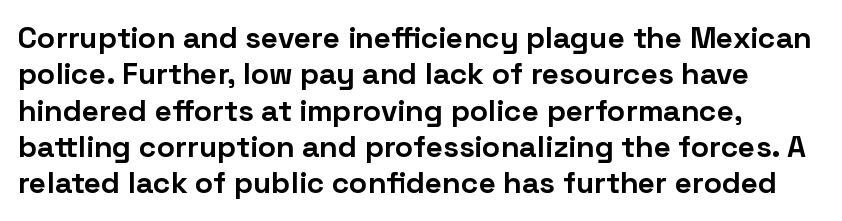
Q: Is the text bold? A: Yes.
Q: Is the text italic (slanted)? A: No, it is upright.
Q: Is the typeface a serif or a sans-serif typeface? A: Sans-serif.
Q: Is the text underlined? A: No.
Q: How is the paragraph aligned? A: Left-aligned.
Q: Is the spacing between letters normal or unusually wide? A: Normal.
Q: Width (condensed, normal, or wide)? A: Normal.
Q: Stroke contrast? A: Low.
Q: x-height? A: Medium.
Q: Monospaced? A: No.
